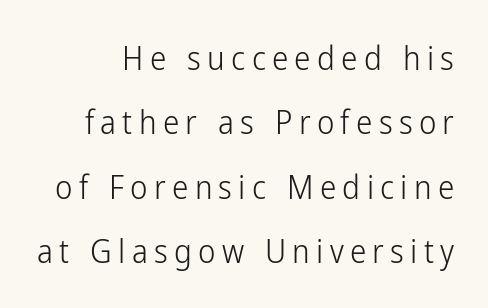
Q: Is the text bold? A: No.
Q: Is the text italic (slanted)? A: No, it is upright.
Q: Is the typeface a serif or a sans-serif typeface? A: Sans-serif.
Q: Is the text underlined? A: No.
Q: Is the spacing between lines tight, normal or loose? A: Loose.
Q: Width (condensed, normal, or wide)? A: Condensed.
Q: Stroke contrast? A: Low.
Q: x-height? A: Medium.
Q: Monospaced? A: No.
